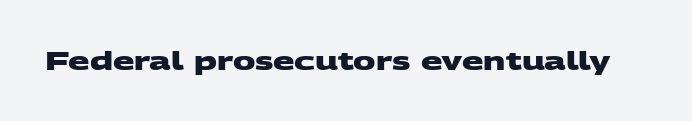
{"bold": "yes", "underline": "no", "letter_spacing": "normal", "letter_spacing_em": 0.0, "glyph_px": 25}
